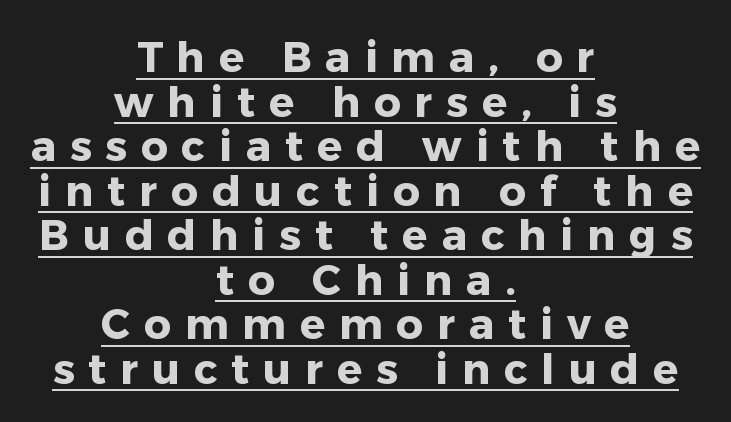
Q: Is the text bold? A: Yes.
Q: Is the text italic (slanted)? A: No, it is upright.
Q: Is the typeface a serif or a sans-serif typeface? A: Sans-serif.
Q: Is the text underlined? A: Yes.
Q: How is the paragraph aligned? A: Centered.
Q: Is the spacing between letters normal or unusually wide? A: Unusually wide.
Q: Is the spacing between lines tight, normal or loose? A: Tight.
Q: Width (condensed, normal, or wide)? A: Normal.
Q: Stroke contrast? A: Low.
Q: x-height? A: Medium.
Q: Monospaced? A: No.
